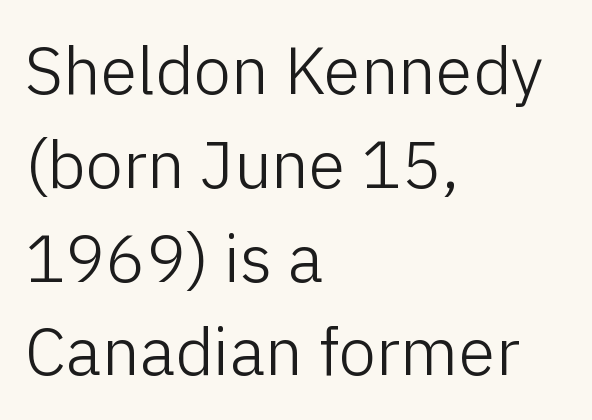
Heaviness? Minimal to ordinary, like unemphasized prose. Looks like regular typesetting: each glyph gets only the width it needs. The space directly below the letters is spotless. Each word holds together tightly as a unit, with standard inter-letter gaps. Look at the bottom of the vertical strokes: they stop flat, with no serifs. Regarding leading, the lines here are spaced in the standard way.
